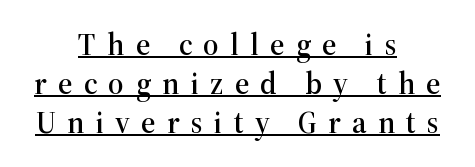
The image shows 31 px serif type, upright; set centered, normal line spacing (1.26x), unusually wide letter spacing (+0.36 em), underlined; high stroke contrast and a medium x-height.
